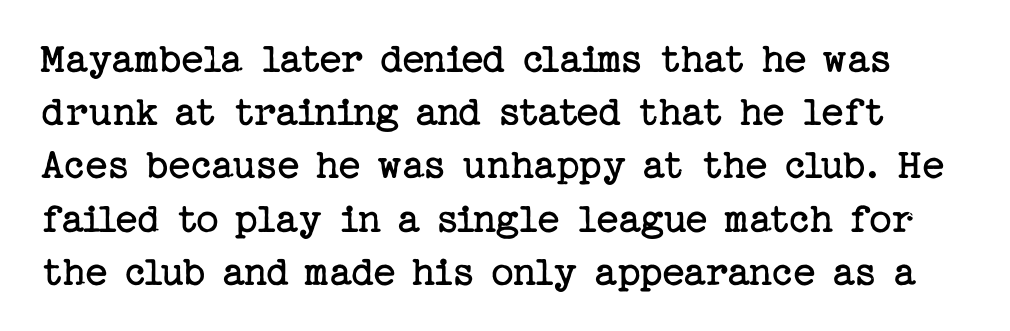
Heft: none added — not bold. Does the type have serifs? Yes, each stem ends in a small foot. Ascenders rise straight up at ninety degrees. Nothing unusual about the tracking: characters are spaced as the font intends.
